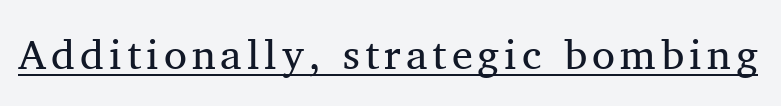
Quick note: not italic, upright. These characters rest on top of a visible drawn line. Do the characters align in a grid? No, the font is proportional. Look at the bottom of the vertical strokes: they flare into serifs here.
